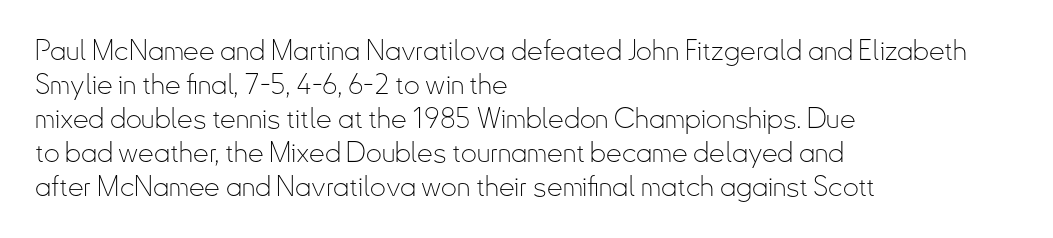
The image shows 28 px thin, condensed sans-serif type, upright; set left-aligned, line spacing 1.21x, normal letter spacing, not underlined; low stroke contrast and a small x-height.
